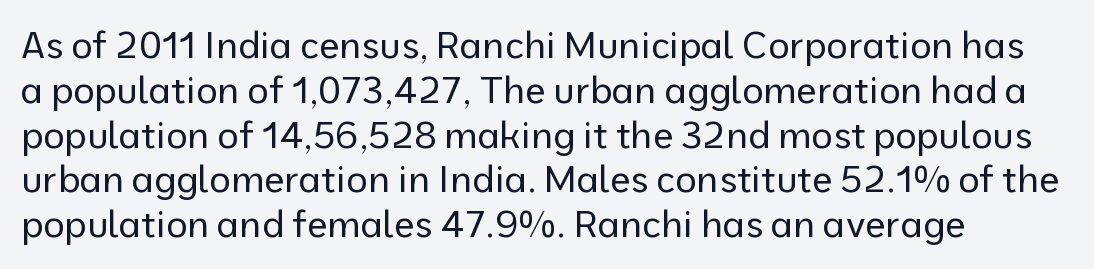
How are the letters spaced? Ordinarily, with no added tracking. A classic flush-left, rag-right setting is used for this passage. A typesetter would label this face a sans. The type sits square on the baseline with zero lean.
